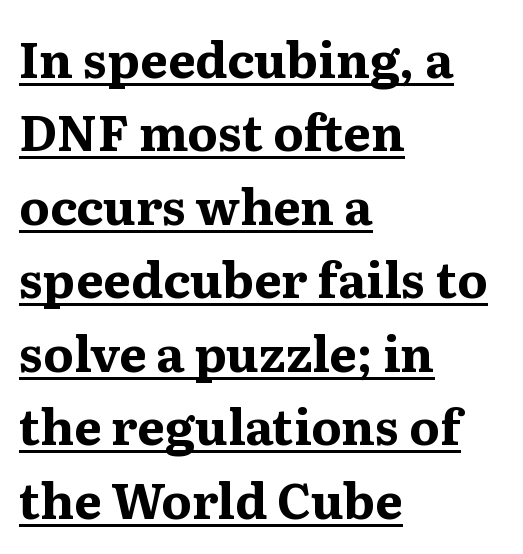
The image shows 49 px bold serif type, upright; set left-aligned, normal line spacing (1.5x), normal letter spacing, underlined; medium stroke contrast and a medium x-height.
